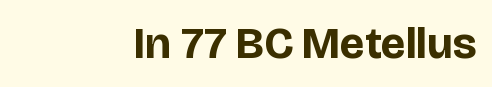
The image shows 45 px bold sans-serif type, upright; set right-aligned, normal letter spacing, not underlined; low stroke contrast and a large x-height.
